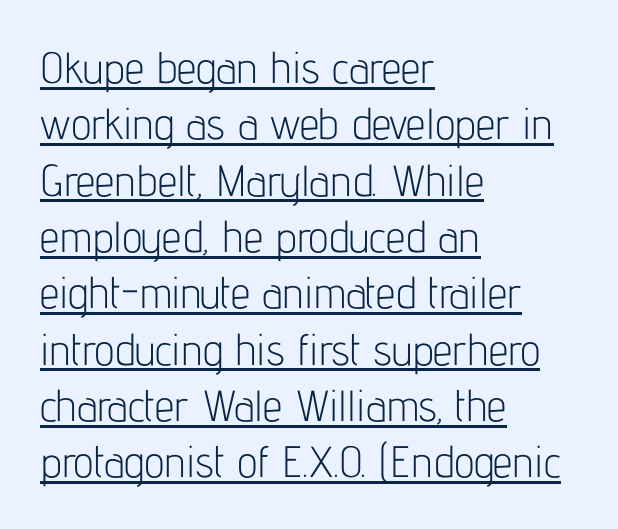
The typography opts for an upright posture over an oblique one. Do the characters align in a grid? No, the font is proportional. Nothing heavy about these letters — not bold at all. One glance says typical: line gaps are just what's usual.
